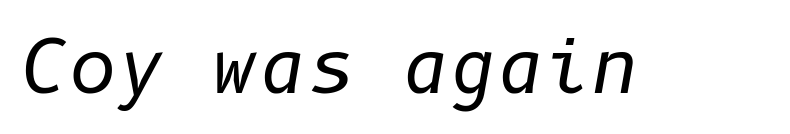
Q: Is the text bold? A: No.
Q: Is the text italic (slanted)? A: Yes, it leans right by about 10 degrees.
Q: Is the text underlined? A: No.
Q: Is the spacing between letters normal or unusually wide? A: Normal.
Q: Width (condensed, normal, or wide)? A: Normal.
Q: Stroke contrast? A: Low.
Q: x-height? A: Medium.
